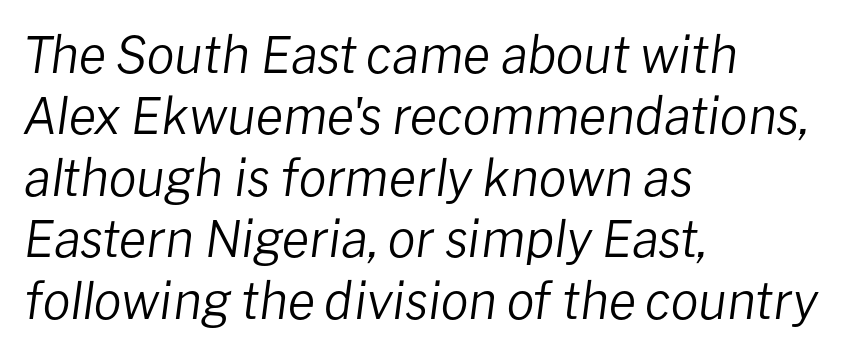
{"italic": "yes", "lean": "right", "slant_degrees": 8, "bold": "no", "weight": "regular", "width": "normal", "stroke_contrast": "low", "x_height": "medium", "monospaced": "no", "underline": "no", "align": "left", "line_spacing_ratio": 1.23, "letter_spacing": "normal", "letter_spacing_em": 0.0, "glyph_px": 50}
